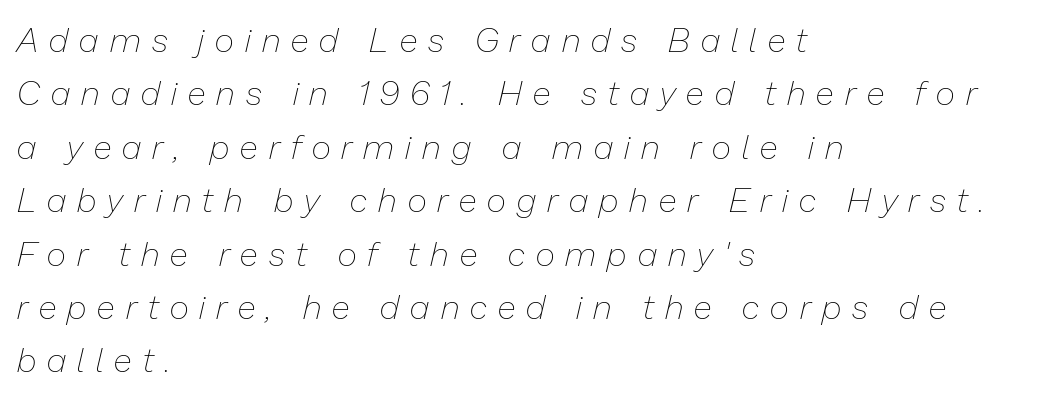
The image shows 34 px thin type, italic (leaning right); set left-aligned, normal line spacing (1.57x), unusually wide letter spacing (+0.33 em), not underlined; low stroke contrast and a medium x-height.
